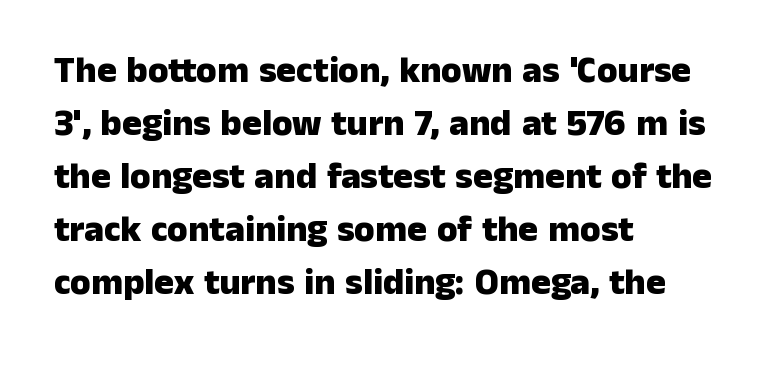
Spacing verdict: proportional, widths tailored to each character. You'd pick this weight for a headline — it's a proper bold. In terms of letterspacing, this is plain default setting. No feet cap the strokes, marking this as sans-serif type. Ordinary non-slanted type is in use.
